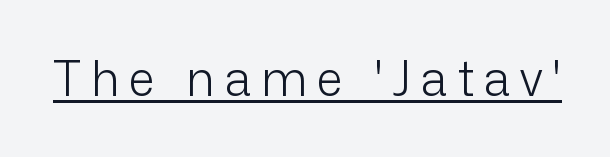
Q: Is the text bold? A: No.
Q: Is the text italic (slanted)? A: No, it is upright.
Q: Is the typeface a serif or a sans-serif typeface? A: Sans-serif.
Q: Is the text underlined? A: Yes.
Q: Is the spacing between letters normal or unusually wide? A: Unusually wide.
Q: Width (condensed, normal, or wide)? A: Normal.
Q: Stroke contrast? A: Low.
Q: x-height? A: Medium.
Q: Monospaced? A: No.
